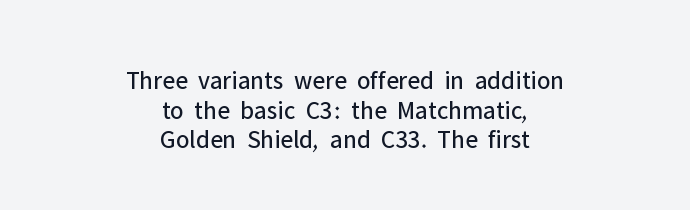
Words float on clear page, feet unadorned. Does the lettering tilt? It doesn't — this is upright. Default kerning and tracking; the words read as compact shapes. Vertical spacing — tight. Where is the straight margin? There isn't one; the lines are centered. The face looks like a standard text weight, possibly lighter.
